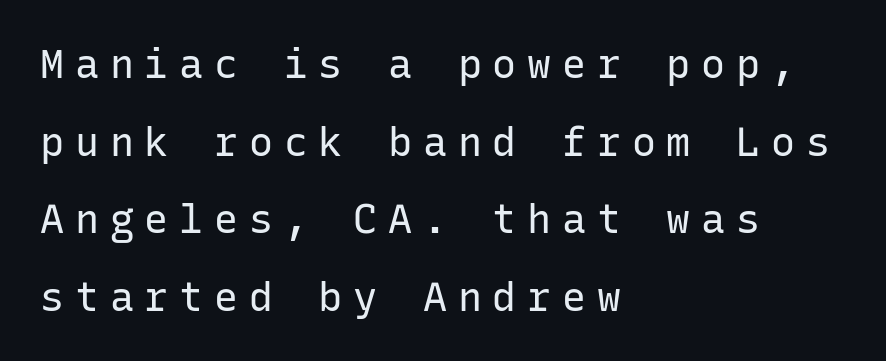
The image shows 40 px regular-weight sans-serif type, upright, monospaced; set left-aligned, loose line spacing (1.94x), unusually wide letter spacing (+0.27 em), not underlined; low stroke contrast and a medium x-height.
